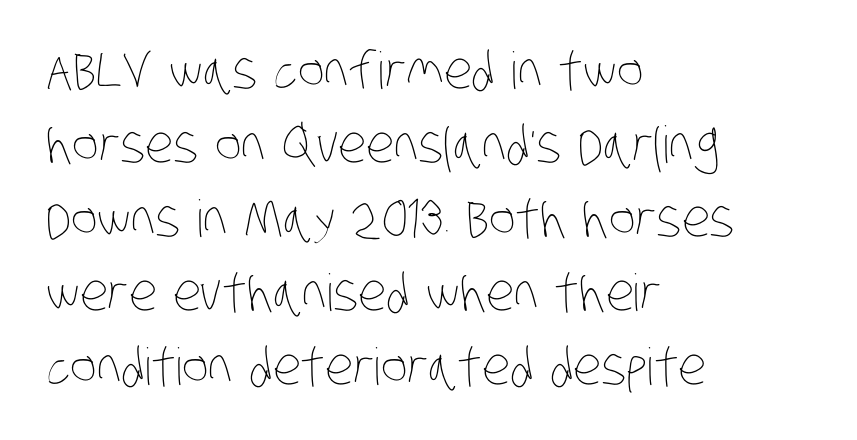
Q: Is the text bold? A: No.
Q: Is the text underlined? A: No.
Q: How is the paragraph aligned? A: Left-aligned.
Q: Is the spacing between letters normal or unusually wide? A: Normal.
Q: Is the spacing between lines tight, normal or loose? A: Normal.
Q: Width (condensed, normal, or wide)? A: Condensed.
Q: Stroke contrast? A: Low.
Q: x-height? A: Large.
Q: Monospaced? A: No.
